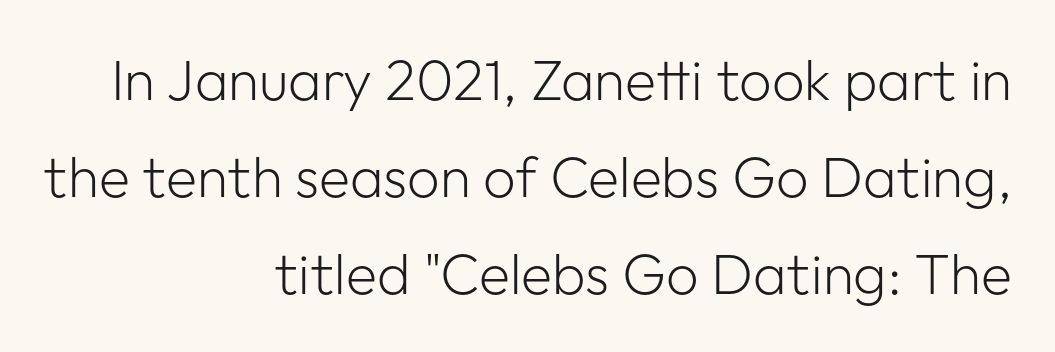
Upright lettering throughout. Letter spacing: default. This block has exactly the height ordinary leading produces. Summary of weight: not heavy and not bold.
